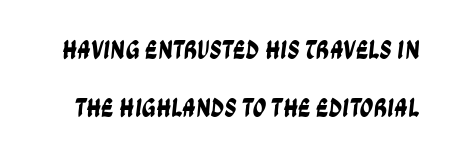
{"underline": "no", "line_spacing": "loose", "line_spacing_ratio": 2.14, "letter_spacing": "normal", "letter_spacing_em": 0.0, "glyph_px": 27}
